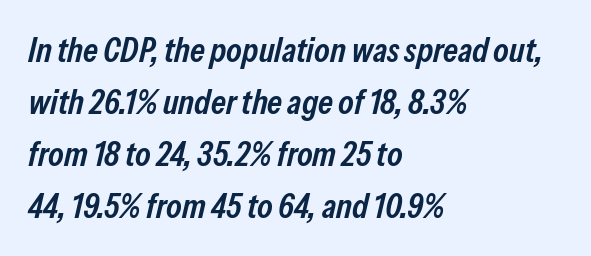
The image shows 35 px semibold, condensed type, italic (leaning right); set left-aligned, normal line spacing (1.49x), normal letter spacing, not underlined; low stroke contrast and a medium x-height.
